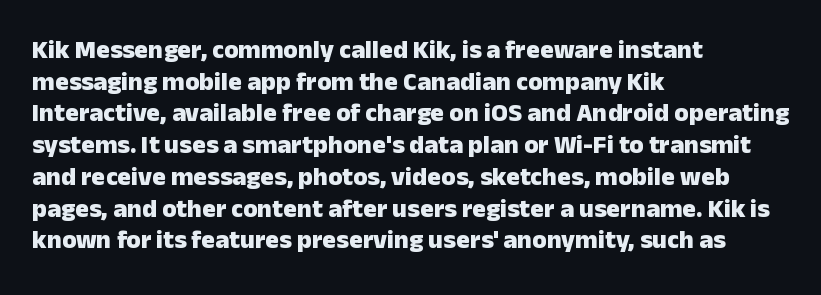
I'd describe the lettering as bold — thick and assertive. Words appear dense and cohesive because spacing is normal. Reading down the block, your eye returns to a fixed left position each line. The lettering holds an erect, upright posture throughout. Descender tails drop into unmarked territory.
